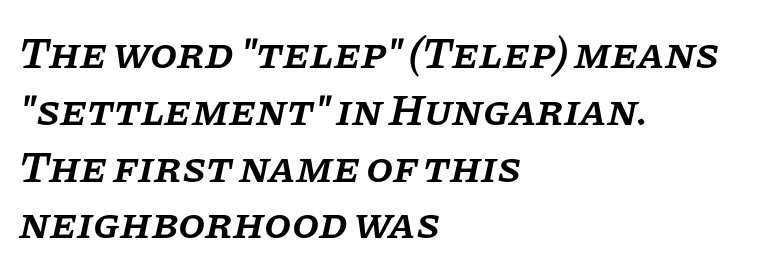
The image shows 44 px semibold serif type, italic (leaning right); set left-aligned, normal line spacing (1.29x), normal letter spacing, not underlined; low stroke contrast and a large x-height.
